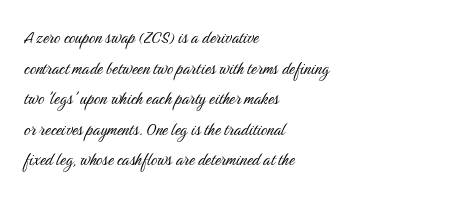
Q: Is the text bold? A: No.
Q: Is the text italic (slanted)? A: Yes.
Q: Is the text underlined? A: No.
Q: How is the paragraph aligned? A: Left-aligned.
Q: Is the spacing between letters normal or unusually wide? A: Normal.
Q: Is the spacing between lines tight, normal or loose? A: Normal.
